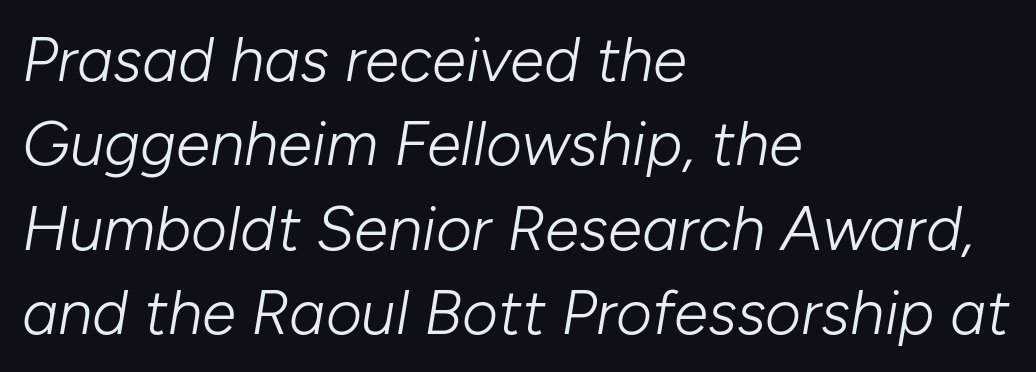
{"italic": "yes", "lean": "right", "slant_degrees": 10, "bold": "no", "weight": "light", "width": "normal", "stroke_contrast": "low", "x_height": "medium", "monospaced": "no", "underline": "no", "align": "left", "line_spacing": "normal", "line_spacing_ratio": 1.36, "letter_spacing": "normal", "letter_spacing_em": 0.0, "glyph_px": 62}
